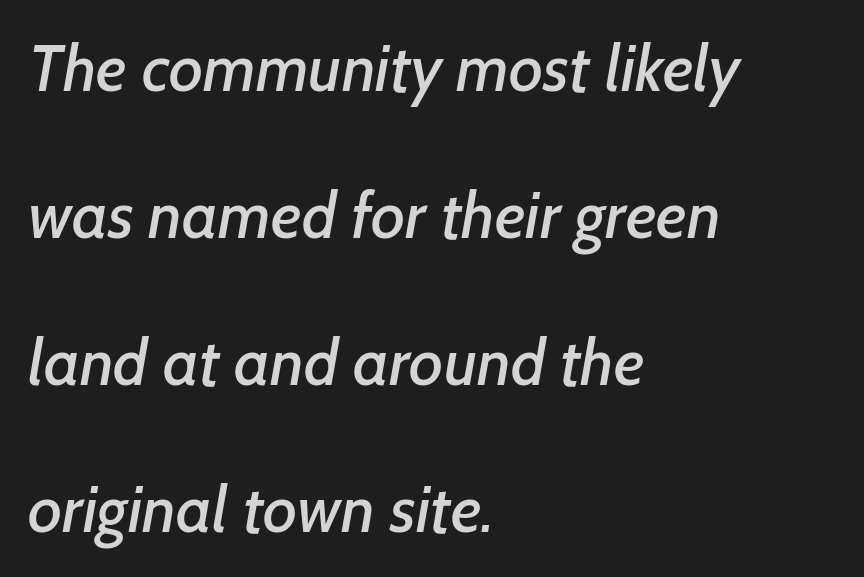
The image shows 65 px sans-serif type; set left-aligned, loose line spacing (2.26x), normal letter spacing, not underlined; low stroke contrast and a medium x-height.
